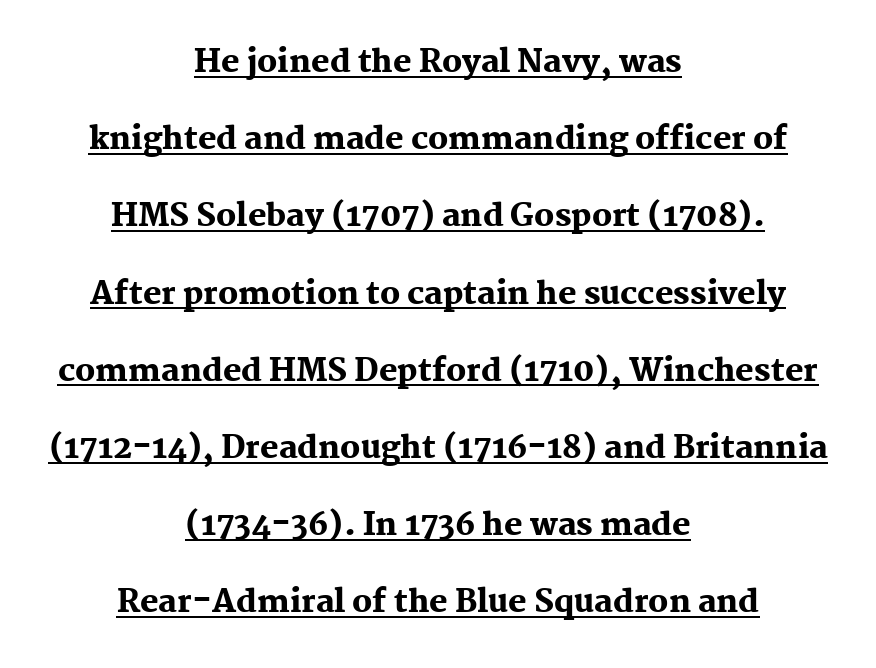
Q: Is the text bold? A: Yes.
Q: Is the text italic (slanted)? A: No, it is upright.
Q: Is the typeface a serif or a sans-serif typeface? A: Serif.
Q: Is the text underlined? A: Yes.
Q: How is the paragraph aligned? A: Centered.
Q: Is the spacing between letters normal or unusually wide? A: Normal.
Q: Is the spacing between lines tight, normal or loose? A: Loose.
Q: Width (condensed, normal, or wide)? A: Normal.
Q: Stroke contrast? A: Medium.
Q: x-height? A: Medium.
Q: Monospaced? A: No.
